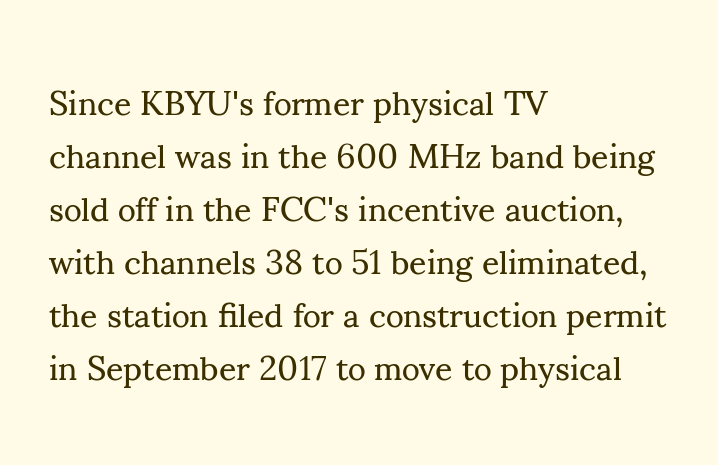
Q: Is the text bold? A: No.
Q: Is the text italic (slanted)? A: No, it is upright.
Q: Is the typeface a serif or a sans-serif typeface? A: Serif.
Q: Is the text underlined? A: No.
Q: How is the paragraph aligned? A: Left-aligned.
Q: Is the spacing between letters normal or unusually wide? A: Normal.
Q: Is the spacing between lines tight, normal or loose? A: Normal.
Q: Width (condensed, normal, or wide)? A: Normal.
Q: Stroke contrast? A: Medium.
Q: x-height? A: Small.
Q: Monospaced? A: No.
